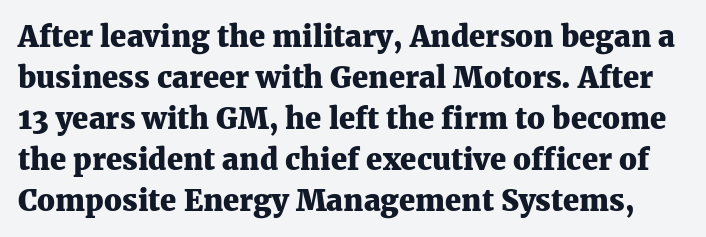
{"serif": "yes", "italic": "no", "bold": "yes", "weight": "heavy", "width": "normal", "stroke_contrast": "medium", "x_height": "medium", "monospaced": "no", "underline": "no", "line_spacing": "normal", "line_spacing_ratio": 1.41, "letter_spacing": "normal", "letter_spacing_em": 0.0, "glyph_px": 29}
